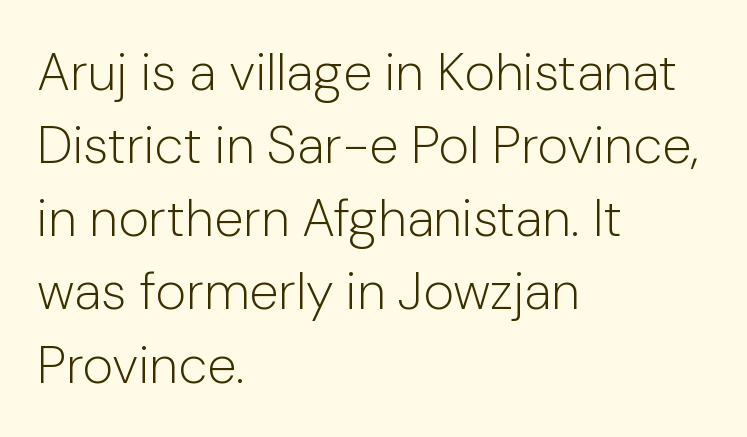
{"serif": "no", "italic": "no", "bold": "no", "weight": "light", "width": "normal", "stroke_contrast": "low", "x_height": "medium", "monospaced": "no", "underline": "no", "align": "left", "line_spacing": "normal", "line_spacing_ratio": 1.38, "letter_spacing": "normal", "letter_spacing_em": 0.0, "glyph_px": 53}
